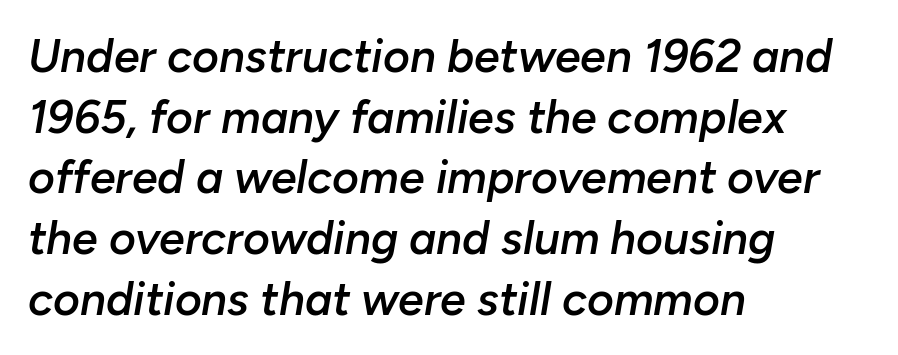
The image shows 46 px semibold type, italic (leaning right); set left-aligned, normal line spacing (1.32x), normal letter spacing, not underlined; low stroke contrast and a medium x-height.
